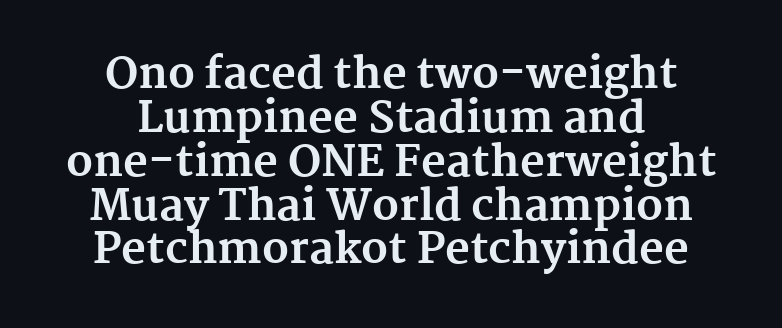
{"serif": "yes", "italic": "no", "bold": "yes", "weight": "bold", "width": "normal", "stroke_contrast": "medium", "x_height": "medium", "monospaced": "no", "underline": "no", "align": "center", "line_spacing": "tight", "line_spacing_ratio": 1.02, "letter_spacing": "normal", "letter_spacing_em": 0.0, "glyph_px": 43}
